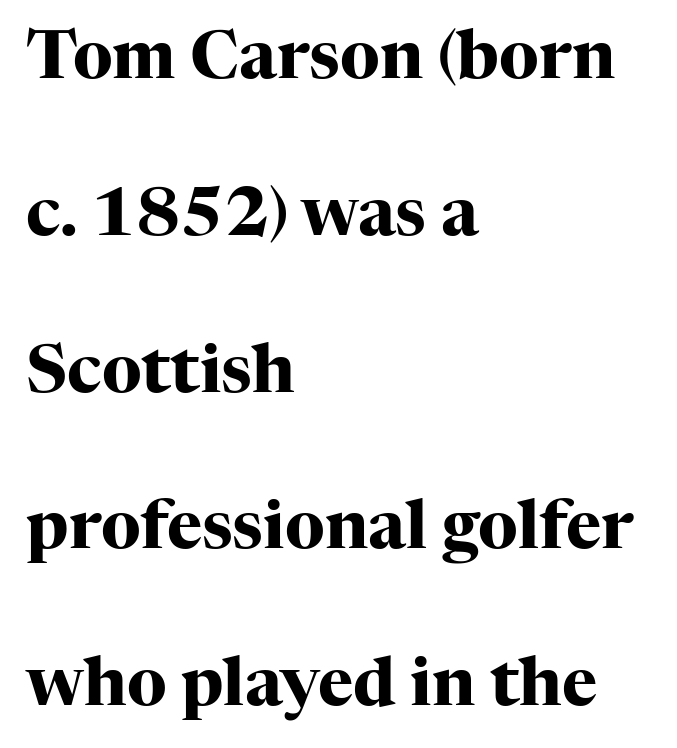
Q: Is the text bold? A: Yes.
Q: Is the text italic (slanted)? A: No, it is upright.
Q: Is the typeface a serif or a sans-serif typeface? A: Serif.
Q: Is the text underlined? A: No.
Q: How is the paragraph aligned? A: Left-aligned.
Q: Is the spacing between letters normal or unusually wide? A: Normal.
Q: Is the spacing between lines tight, normal or loose? A: Loose.
Q: Width (condensed, normal, or wide)? A: Normal.
Q: Stroke contrast? A: High.
Q: x-height? A: Medium.
Q: Monospaced? A: No.
